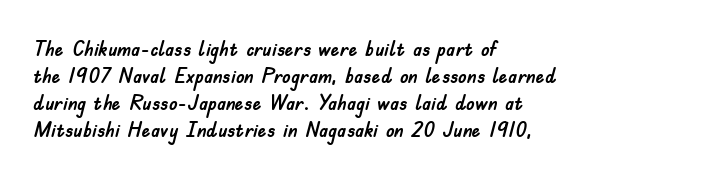
Is the block centered? No — it sits flush against the left margin. Beneath every word, the page is bare. What stands out about the letter spacing? Nothing — it is the standard amount.
